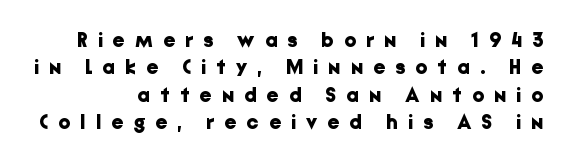
Q: Is the text bold? A: Yes.
Q: Is the text italic (slanted)? A: No, it is upright.
Q: Is the text underlined? A: No.
Q: How is the paragraph aligned? A: Right-aligned.
Q: Is the spacing between letters normal or unusually wide? A: Unusually wide.
Q: Is the spacing between lines tight, normal or loose? A: Normal.
